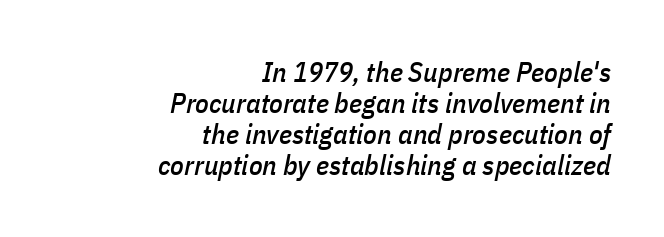
The passage shown stacks its lines with hardly any gap. The space beneath each line is pristine and unruled. The horizontal fit of the characters is conventional and even. The passage shown is typed in a proportional face where columns would drift. Leftover space on each line is placed entirely before the opening word.
